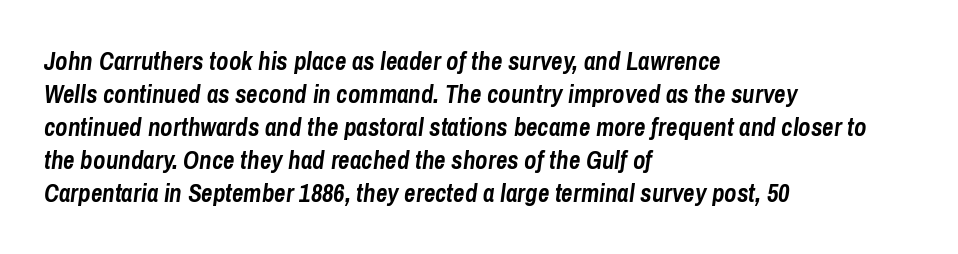
Q: Is the text bold? A: Yes.
Q: Is the text italic (slanted)? A: Yes, it leans right by about 8 degrees.
Q: Is the text underlined? A: No.
Q: How is the paragraph aligned? A: Left-aligned.
Q: Is the spacing between letters normal or unusually wide? A: Normal.
Q: Is the spacing between lines tight, normal or loose? A: Normal.
